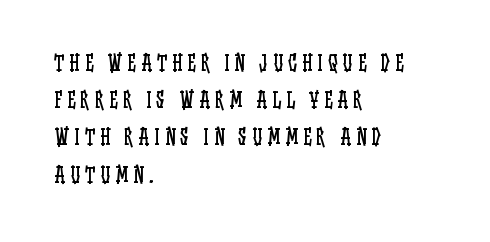
{"italic": "no", "bold": "no", "underline": "no", "align": "left", "line_spacing_ratio": 1.77, "letter_spacing": "wide", "letter_spacing_em": 0.25, "glyph_px": 21}
